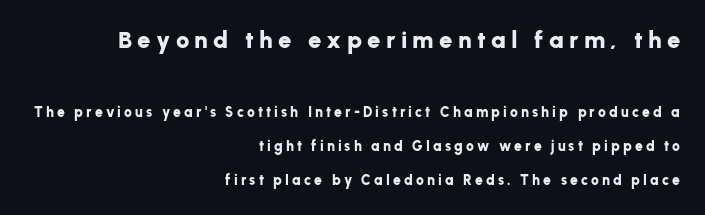
The image shows 24 px bold type, upright; set right-aligned, loose line spacing (2.44x), unusually wide letter spacing (+0.22 em), not underlined; the first (top) block is 1.71x larger.
